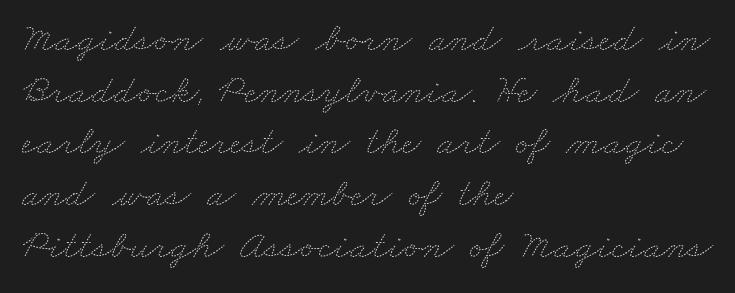
{"bold": "no", "weight": "thin", "width": "wide", "stroke_contrast": "medium", "x_height": "small", "monospaced": "no", "underline": "no", "align": "left", "line_spacing": "normal", "line_spacing_ratio": 1.26, "letter_spacing": "normal", "letter_spacing_em": 0.0, "glyph_px": 41}
